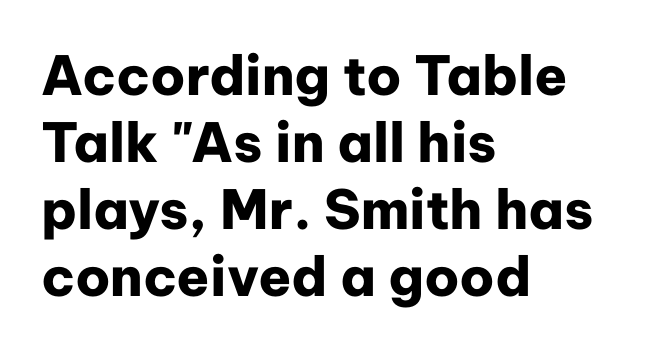
Q: Is the text bold? A: Yes.
Q: Is the text italic (slanted)? A: No, it is upright.
Q: Is the typeface a serif or a sans-serif typeface? A: Sans-serif.
Q: Is the text underlined? A: No.
Q: How is the paragraph aligned? A: Left-aligned.
Q: Is the spacing between letters normal or unusually wide? A: Normal.
Q: Width (condensed, normal, or wide)? A: Normal.
Q: Stroke contrast? A: Low.
Q: x-height? A: Medium.
Q: Monospaced? A: No.
